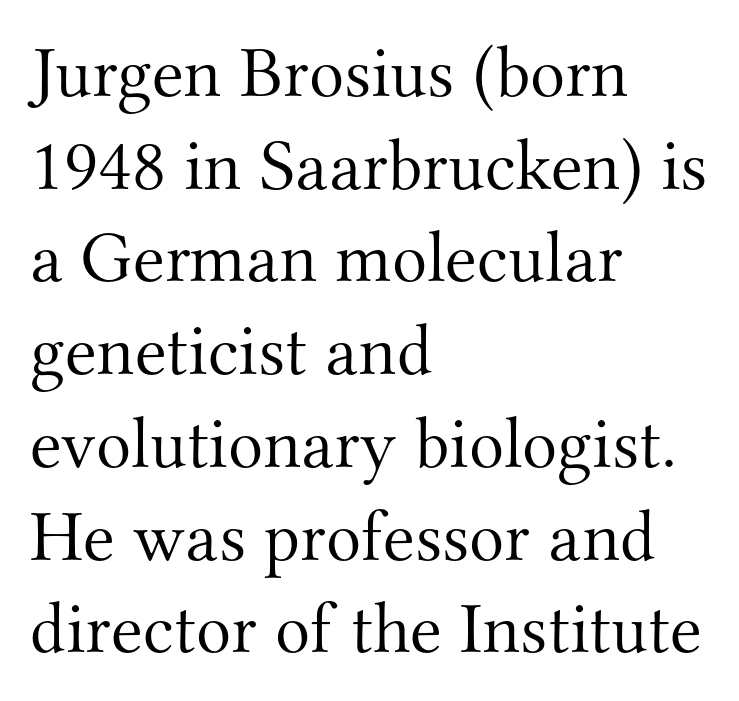
Check under the words: just untouched page. You could call the tracking neutral — neither tight nor loose. Is this a fixed-width face? No — the glyphs have proportional, varying widths. Interline gaps are of average width in this sample. Look at the bottom of the vertical strokes: they flare into serifs here. Is the block centered? No — it sits flush against the left margin.
